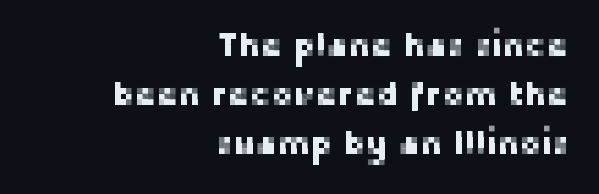
The image shows 33 px sans-serif type, upright; set right-aligned, normal line spacing (1.48x), normal letter spacing, not underlined; low stroke contrast and a medium x-height.
